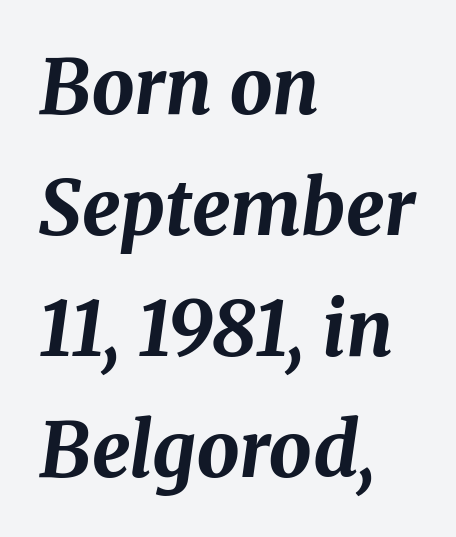
Here the glyphs are tracked normally, forming tight word shapes. Is the block centered? No — it sits flush against the left margin. Heavy, bold letterforms. The area under the type is left untouched. Rendered with sloped, italic letterforms. What's the leading like? Ordinary, nothing unusual.
